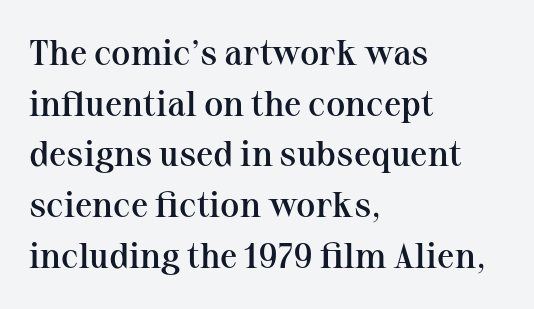
Where is the straight margin? On the left. This is roman type, the default non-slanted kind. Underline: absent. These words are printed semibold, heavier than regular yet not bold.
